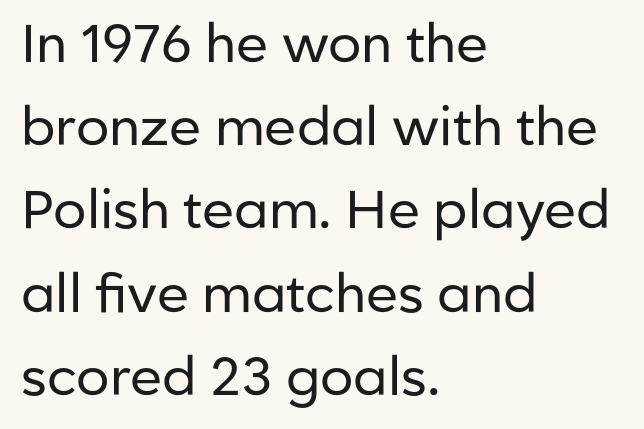
Q: Is the text bold? A: No.
Q: Is the text italic (slanted)? A: No, it is upright.
Q: Is the typeface a serif or a sans-serif typeface? A: Sans-serif.
Q: Is the text underlined? A: No.
Q: How is the paragraph aligned? A: Left-aligned.
Q: Is the spacing between letters normal or unusually wide? A: Normal.
Q: Is the spacing between lines tight, normal or loose? A: Normal.
Q: Width (condensed, normal, or wide)? A: Normal.
Q: Stroke contrast? A: Low.
Q: x-height? A: Medium.
Q: Monospaced? A: No.
